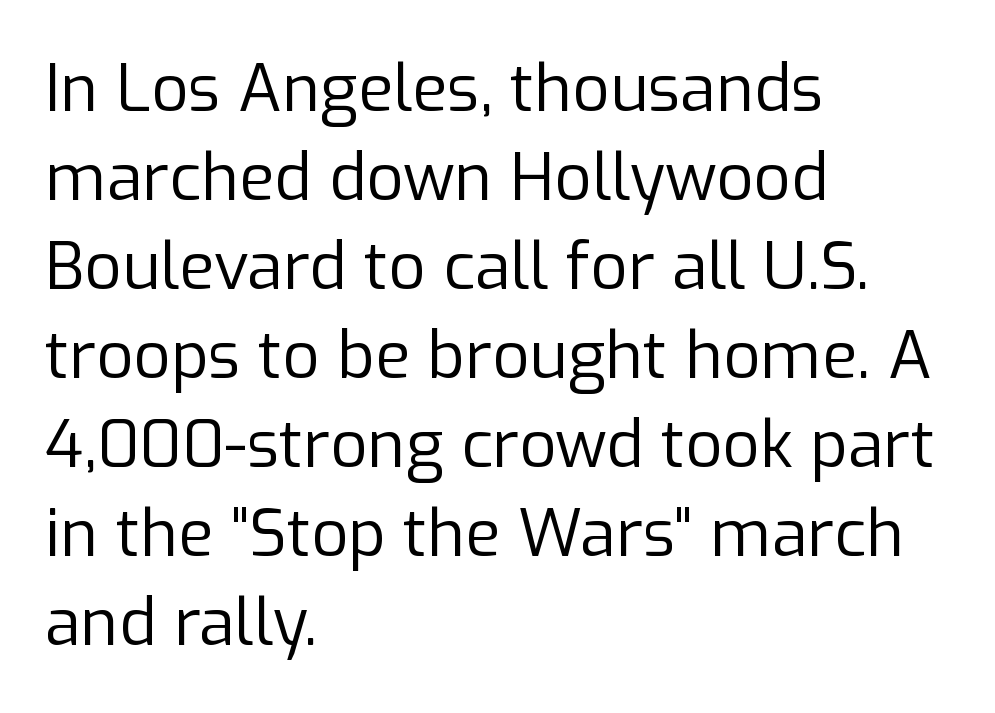
Q: Is the text bold? A: No.
Q: Is the text italic (slanted)? A: No, it is upright.
Q: Is the typeface a serif or a sans-serif typeface? A: Sans-serif.
Q: Is the text underlined? A: No.
Q: How is the paragraph aligned? A: Left-aligned.
Q: Is the spacing between letters normal or unusually wide? A: Normal.
Q: Is the spacing between lines tight, normal or loose? A: Normal.
Q: Width (condensed, normal, or wide)? A: Normal.
Q: Stroke contrast? A: Low.
Q: x-height? A: Medium.
Q: Monospaced? A: No.
